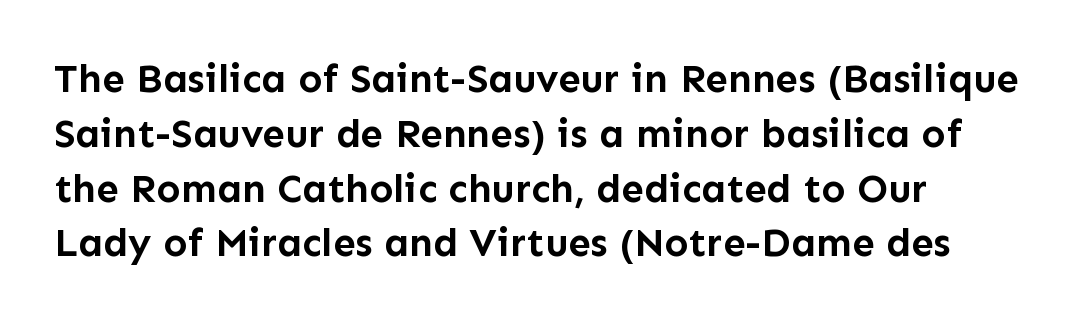
Q: Is the text bold? A: Yes.
Q: Is the text italic (slanted)? A: No, it is upright.
Q: Is the typeface a serif or a sans-serif typeface? A: Sans-serif.
Q: Is the text underlined? A: No.
Q: How is the paragraph aligned? A: Left-aligned.
Q: Is the spacing between letters normal or unusually wide? A: Normal.
Q: Is the spacing between lines tight, normal or loose? A: Normal.
Q: Width (condensed, normal, or wide)? A: Normal.
Q: Stroke contrast? A: Low.
Q: x-height? A: Medium.
Q: Monospaced? A: No.
